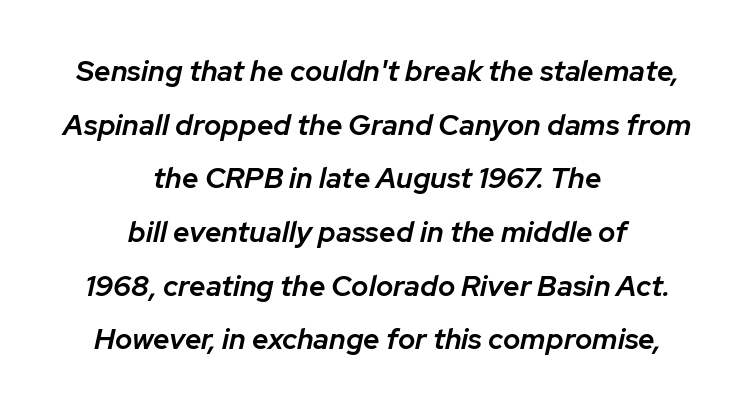
The image shows 29 px semibold type, italic (leaning right); set centered, line spacing 1.85x, normal letter spacing, not underlined; low stroke contrast and a medium x-height.
